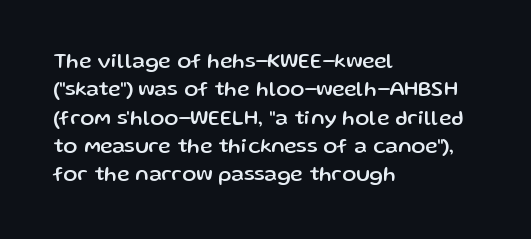
Posture: upright roman. The foot of each line stays bare and open. The passage shown stacks its lines at a standard gap. Alignment: flush left. The horizontal fit of the characters is conventional and even.
